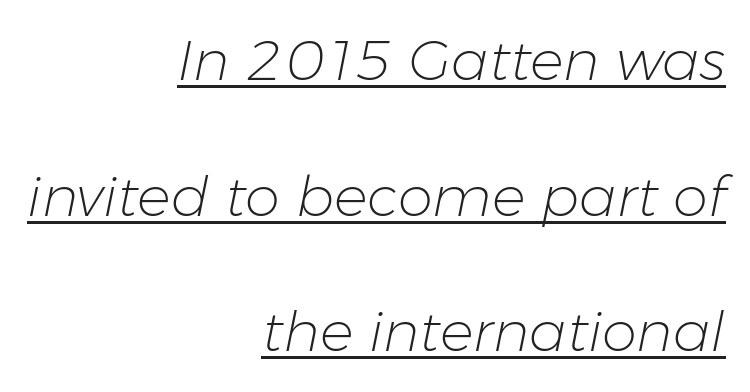
The image shows 56 px light type, italic (leaning right); set right-aligned, loose line spacing (2.42x), normal letter spacing, underlined; low stroke contrast and a medium x-height.
